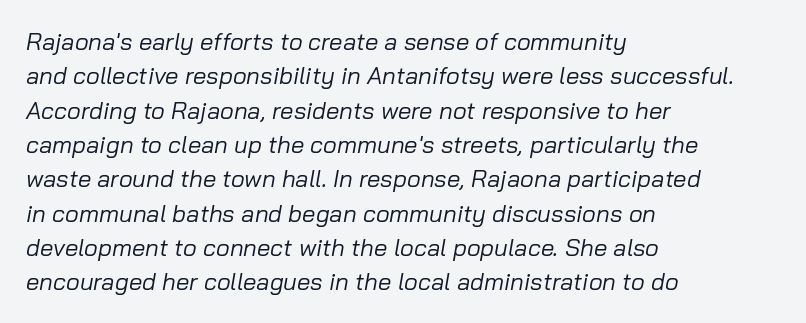
The image shows 24 px text type, italic (leaning right); set left-aligned, normal line spacing (1.43x), normal letter spacing, not underlined.
